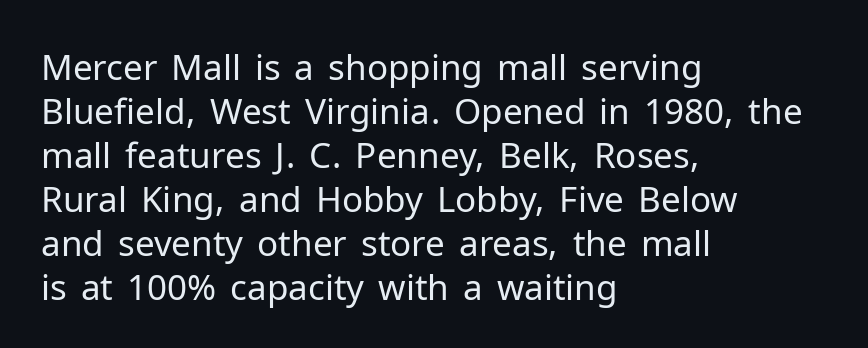
Q: Is the text bold? A: No.
Q: Is the text italic (slanted)? A: No, it is upright.
Q: Is the typeface a serif or a sans-serif typeface? A: Sans-serif.
Q: Is the text underlined? A: No.
Q: How is the paragraph aligned? A: Left-aligned.
Q: Is the spacing between letters normal or unusually wide? A: Normal.
Q: Is the spacing between lines tight, normal or loose? A: Normal.
Q: Width (condensed, normal, or wide)? A: Normal.
Q: Stroke contrast? A: Low.
Q: x-height? A: Medium.
Q: Monospaced? A: No.
